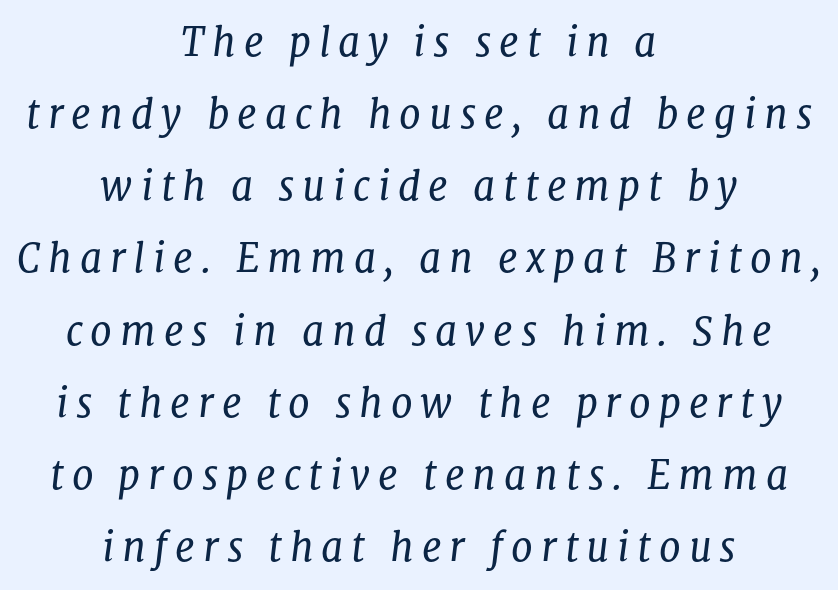
The image shows 39 px regular-weight serif type, italic (leaning right); set centered, line spacing 1.85x, unusually wide letter spacing (+0.2 em), not underlined; low stroke contrast and a medium x-height.
